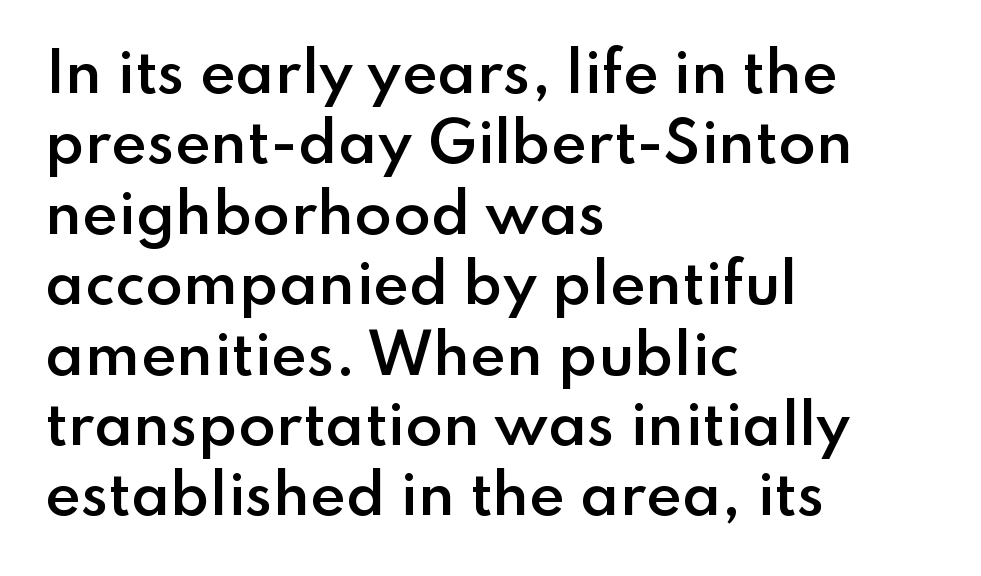
{"serif": "no", "italic": "no", "bold": "semi", "weight": "semibold", "width": "normal", "stroke_contrast": "low", "x_height": "small", "monospaced": "no", "underline": "no", "align": "left", "line_spacing": "normal", "line_spacing_ratio": 1.28, "letter_spacing": "normal", "letter_spacing_em": 0.0, "glyph_px": 55}
